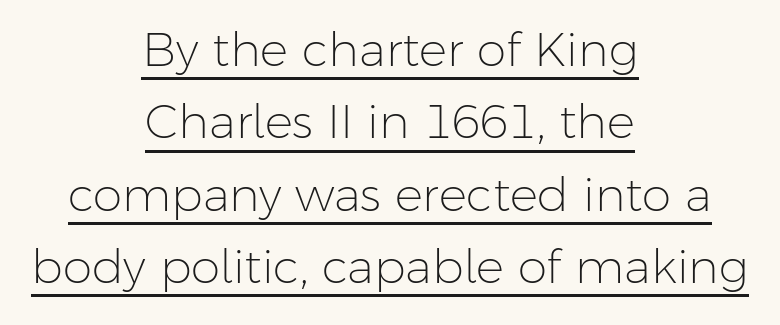
{"serif": "no", "italic": "no", "bold": "no", "weight": "light", "width": "normal", "stroke_contrast": "low", "x_height": "medium", "monospaced": "no", "underline": "yes", "align": "center", "line_spacing": "normal", "line_spacing_ratio": 1.54, "letter_spacing": "normal", "letter_spacing_em": 0.0, "glyph_px": 47}
